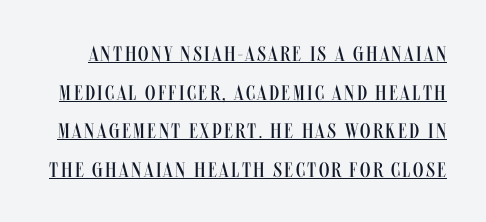
{"italic": "no", "bold": "no", "underline": "yes", "line_spacing_ratio": 1.84, "glyph_px": 21}
